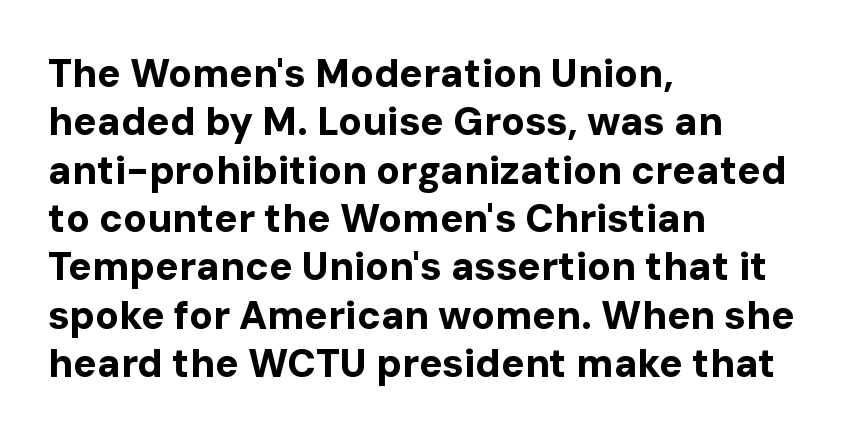
The image shows 39 px bold sans-serif type, upright; set left-aligned, line spacing 1.24x, normal letter spacing, not underlined; low stroke contrast and a medium x-height.
